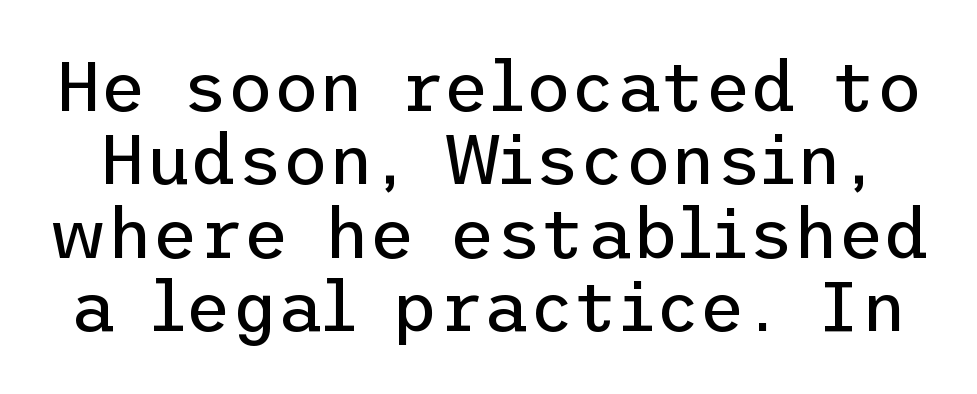
The image shows 70 px regular-weight sans-serif type, upright; set tight line spacing (1.05x), normal letter spacing, not underlined; low stroke contrast and a medium x-height.
